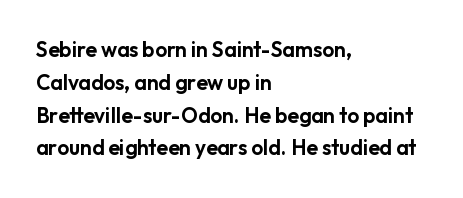
Whoever set this chose a conventional vertical rhythm. Quick note: not italic, upright. Only glyphs here, with clear space below each row. The horizontal fit of the characters is conventional and even. Notice how the passage keeps a crisp vertical edge on the left only.
